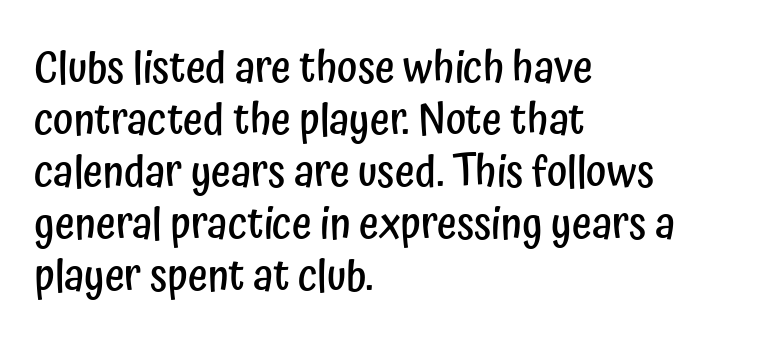
Letter spacing: default. The face used here is a sans, in the tradition of grotesques and geometrics. Tall strokes in this sample are plumb rather than angled. A typesetter would call this proportional, since set widths differ per character. The ragged edge is on the right, which tells us the setting is flush left. The glyphs have the mass of a demibold cut, below bold.
